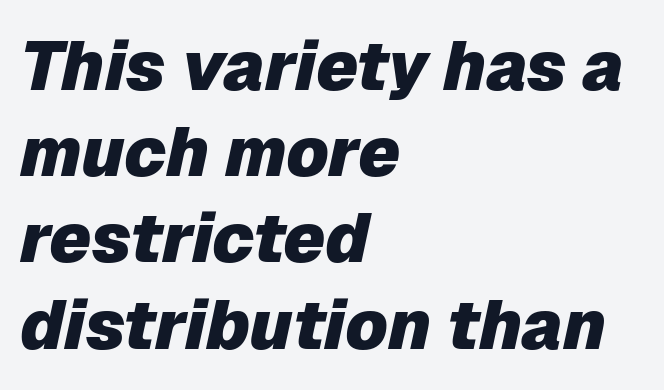
{"italic": "yes", "lean": "right", "slant_degrees": 12, "bold": "yes", "weight": "heavy", "width": "normal", "stroke_contrast": "low", "x_height": "medium", "monospaced": "no", "underline": "no", "align": "left", "line_spacing": "normal", "line_spacing_ratio": 1.25, "letter_spacing": "normal", "letter_spacing_em": 0.0, "glyph_px": 69}
